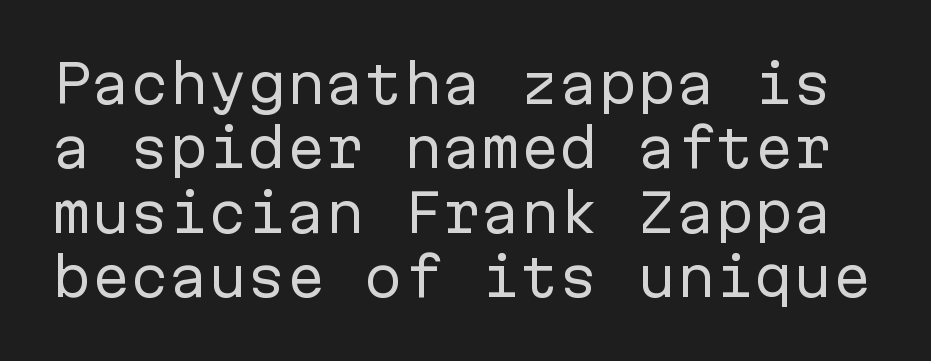
Unbolded letterforms with no extra heft. This sample has the even, mechanical cadence of fixed-width lettering. Words float on clear page, feet unadorned. The face used here is rendered with its standard letterfit. The specimen reads as upright at a glance. The rendering shows plain stroke endings on the letterforms — a sans-serif design.
